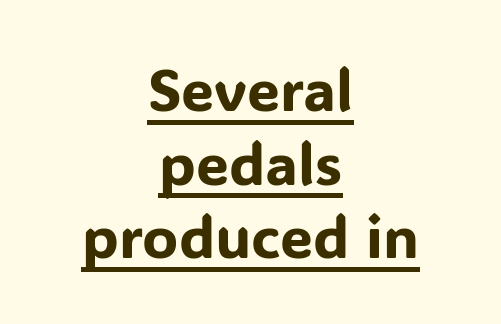
Does the leading feel generous? No, just average. No italicization has been applied; the sample stays upright. Varying glyph widths throughout — classic text-font behaviour. Is this a sans? Yes — the strokes have no serifs. Inter-character spacing is left at the font's built-in metrics.
